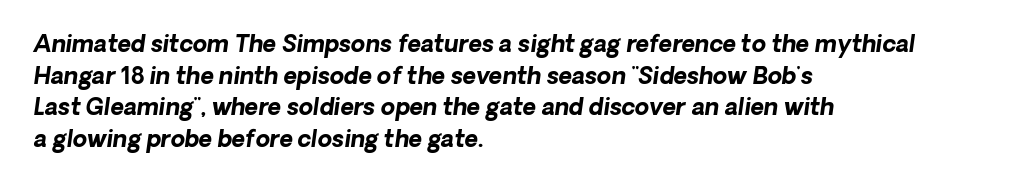
{"bold": "yes", "underline": "no", "align": "left", "line_spacing": "normal", "line_spacing_ratio": 1.38, "letter_spacing": "normal", "letter_spacing_em": 0.0, "glyph_px": 23}
